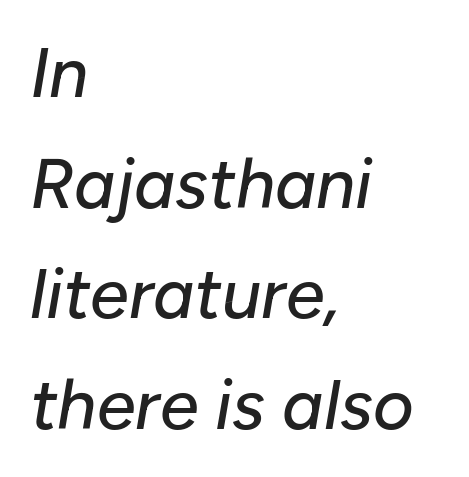
{"italic": "yes", "lean": "right", "slant_degrees": 10, "width": "normal", "stroke_contrast": "low", "x_height": "medium", "monospaced": "no", "underline": "no", "align": "left", "line_spacing": "normal", "line_spacing_ratio": 1.58, "letter_spacing": "normal", "letter_spacing_em": 0.0, "glyph_px": 70}
